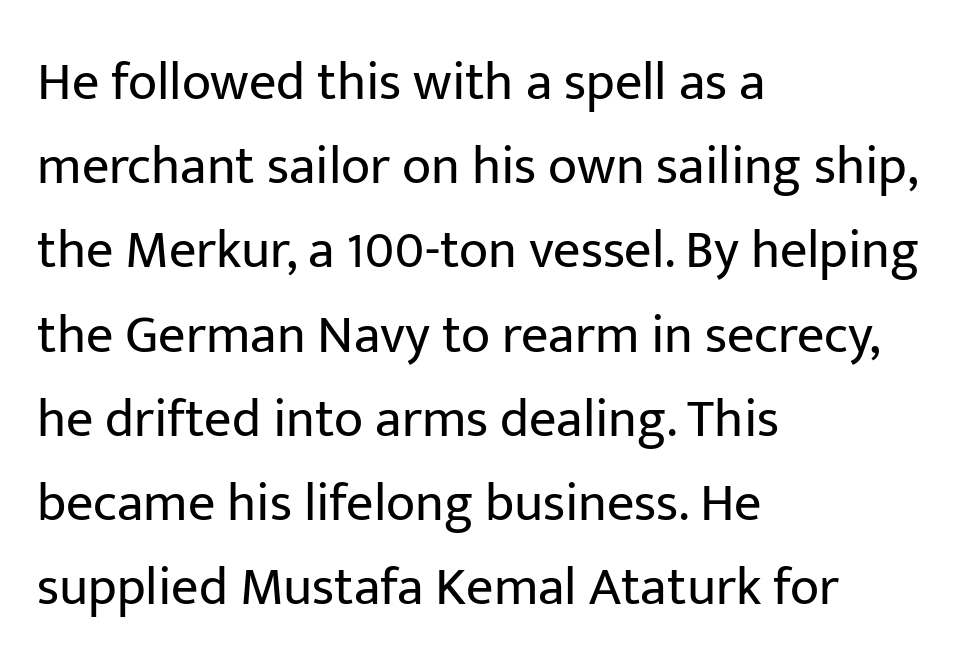
Q: Is the text bold? A: No.
Q: Is the text italic (slanted)? A: No, it is upright.
Q: Is the typeface a serif or a sans-serif typeface? A: Sans-serif.
Q: Is the text underlined? A: No.
Q: How is the paragraph aligned? A: Left-aligned.
Q: Is the spacing between letters normal or unusually wide? A: Normal.
Q: Is the spacing between lines tight, normal or loose? A: Normal.
Q: Width (condensed, normal, or wide)? A: Normal.
Q: Stroke contrast? A: Low.
Q: x-height? A: Medium.
Q: Monospaced? A: No.
